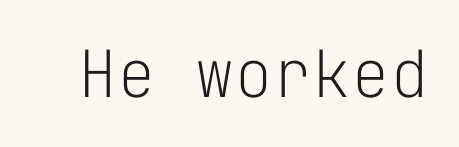
Letters have the restrained weight of plain body copy at most. Do the characters align in a grid? Yes, the font is monospaced. Look at the tracking — it's just the regular setting, nothing added. The passage shown is not underscored anywhere.
